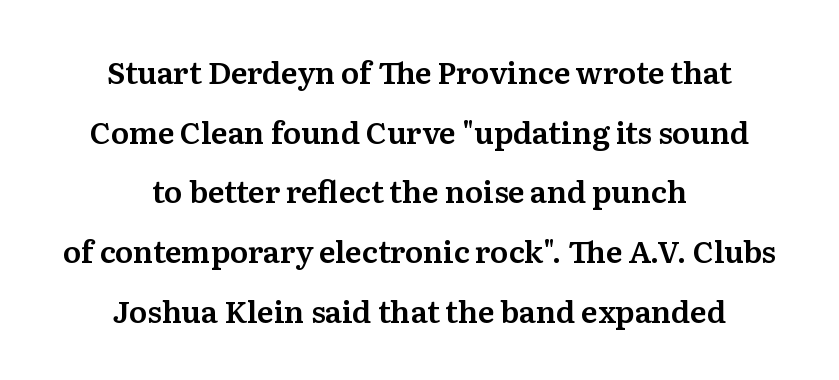
Q: Is the text italic (slanted)? A: No, it is upright.
Q: Is the typeface a serif or a sans-serif typeface? A: Serif.
Q: Is the text underlined? A: No.
Q: How is the paragraph aligned? A: Centered.
Q: Is the spacing between letters normal or unusually wide? A: Normal.
Q: Is the spacing between lines tight, normal or loose? A: Loose.
Q: Width (condensed, normal, or wide)? A: Normal.
Q: Stroke contrast? A: Medium.
Q: x-height? A: Medium.
Q: Monospaced? A: No.
